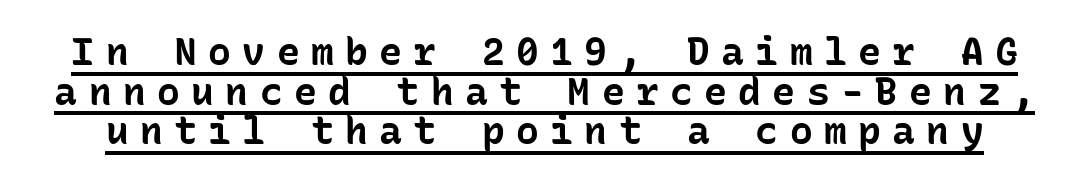
{"serif": "no", "italic": "no", "bold": "yes", "weight": "bold", "width": "normal", "stroke_contrast": "low", "x_height": "medium", "monospaced": "yes", "underline": "yes", "line_spacing": "tight", "line_spacing_ratio": 1.04, "letter_spacing": "wide", "letter_spacing_em": 0.3, "glyph_px": 38}
